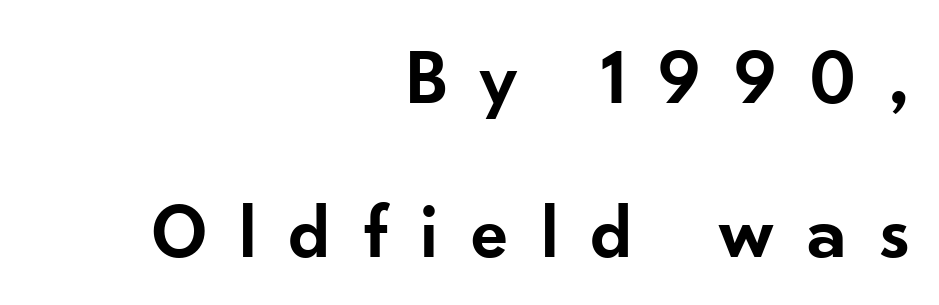
The image shows 78 px semibold sans-serif type, upright; set right-aligned, loose line spacing (1.98x), unusually wide letter spacing (+0.41 em), not underlined; low stroke contrast and a small x-height.
